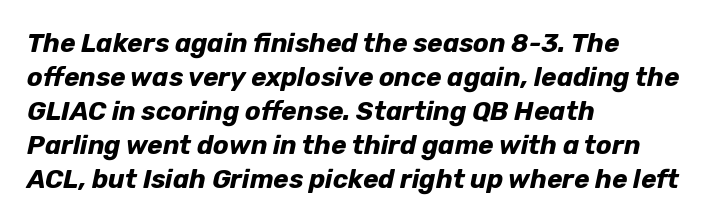
The image shows 26 px bold type, italic (leaning right); set left-aligned, normal line spacing (1.31x), normal letter spacing, not underlined.
